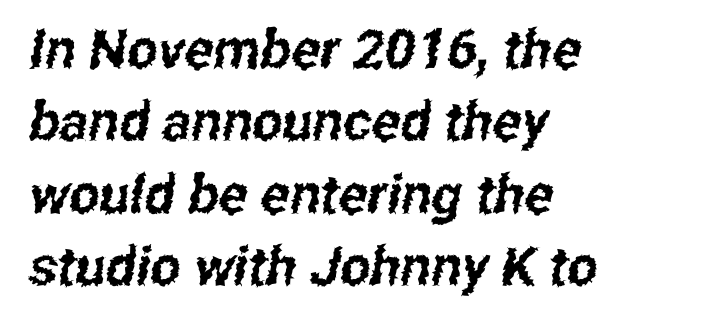
The image shows 54 px condensed sans-serif type; set left-aligned, normal line spacing (1.34x), normal letter spacing, not underlined; low stroke contrast and a medium x-height.
